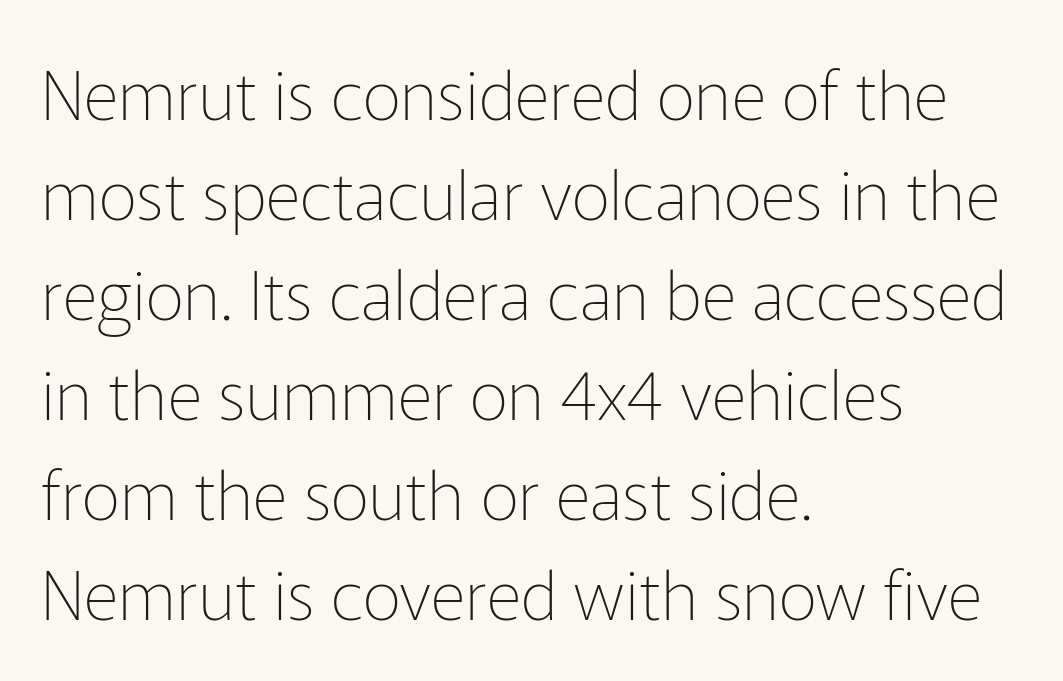
The image shows 68 px thin sans-serif type, upright; set left-aligned, normal line spacing (1.47x), normal letter spacing, not underlined; low stroke contrast and a medium x-height.
